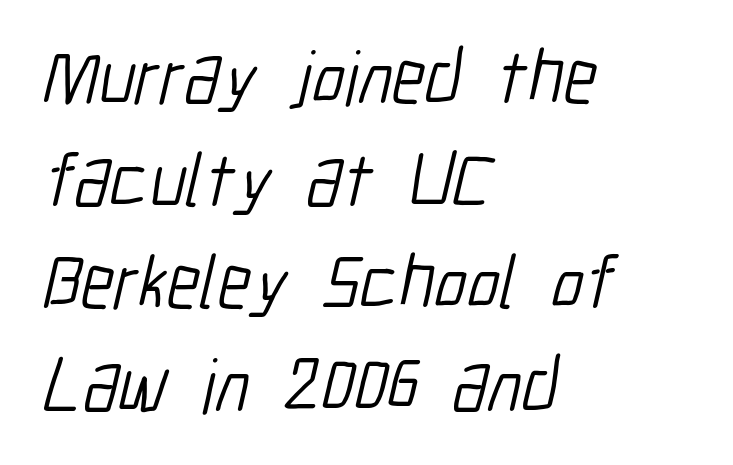
The image shows 76 px light, condensed sans-serif type; set left-aligned, normal line spacing (1.35x), normal letter spacing, not underlined; low stroke contrast and a medium x-height.
